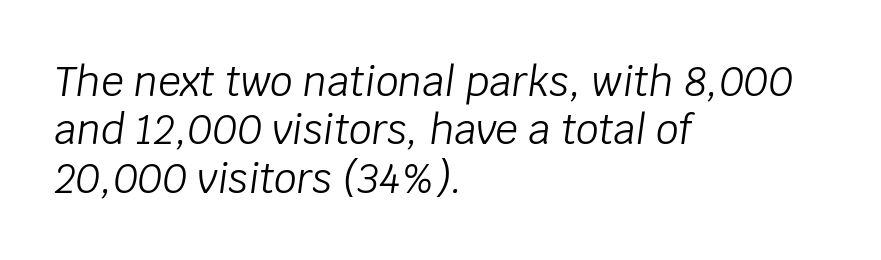
The image shows 40 px light type, italic (leaning right); set left-aligned, line spacing 1.21x, normal letter spacing, not underlined; low stroke contrast and a large x-height.
